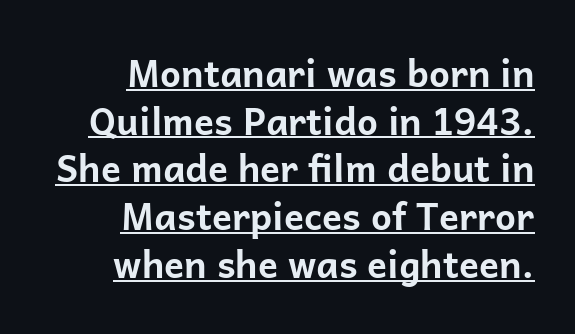
Baseline-to-baseline distance is the conventional proportion of letter height. A continuous stroke trails under the words, as in a hyperlink. The strokes are fattened all the way to bold. I'd call this a sans setting — the letters go barefoot. In terms of posture, this sample is upright. How are the letters spaced? Ordinarily, with no added tracking.
